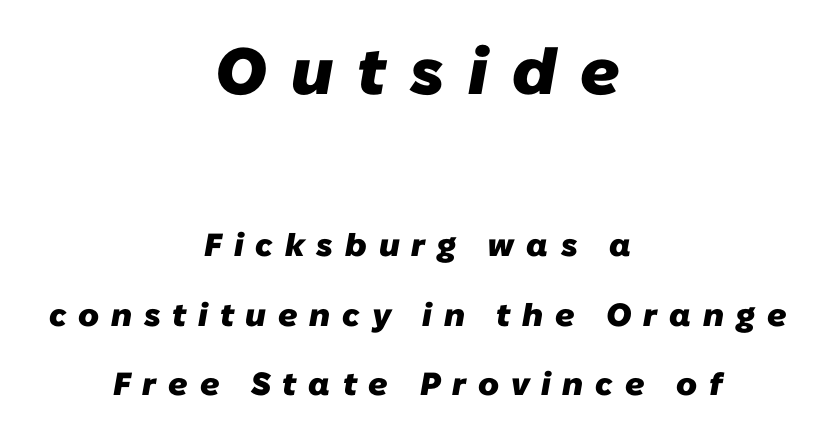
{"serif": "no", "bold": "yes", "weight": "heavy", "width": "normal", "stroke_contrast": "low", "x_height": "medium", "monospaced": "no", "underline": "no", "align": "center", "line_spacing": "loose", "line_spacing_ratio": 2.16, "letter_spacing": "wide", "letter_spacing_em": 0.37, "larger_block": "first", "size_ratio": 2.03, "glyph_px": 65}
